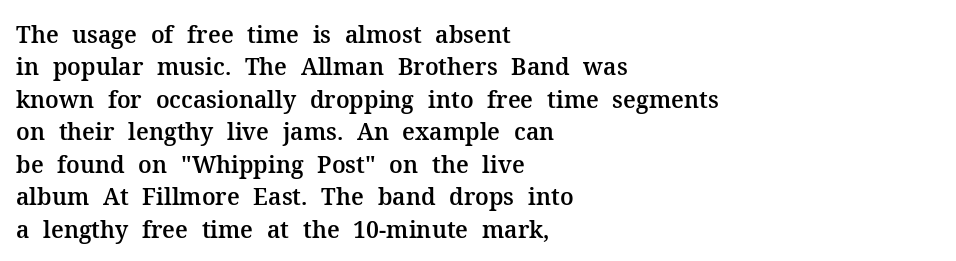
Q: Is the text italic (slanted)? A: No, it is upright.
Q: Is the text underlined? A: No.
Q: How is the paragraph aligned? A: Left-aligned.
Q: Is the spacing between letters normal or unusually wide? A: Normal.
Q: Is the spacing between lines tight, normal or loose? A: Normal.
